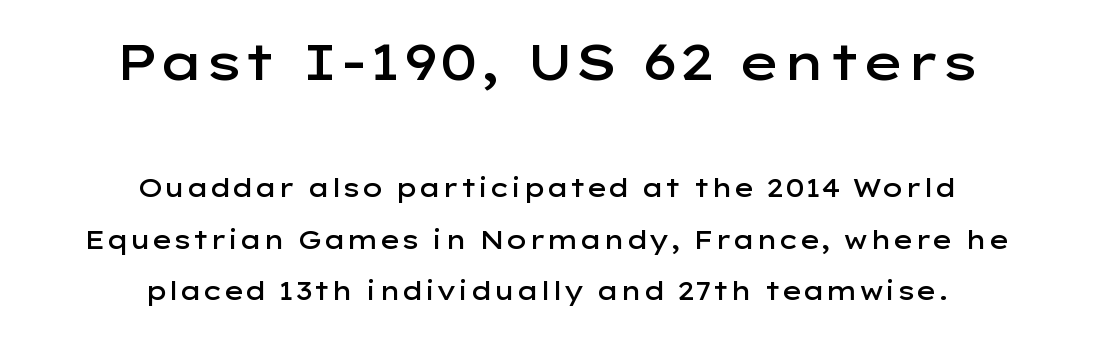
Q: Is the text bold? A: Semi-bold.
Q: Is the text italic (slanted)? A: No, it is upright.
Q: Is the typeface a serif or a sans-serif typeface? A: Sans-serif.
Q: Is the text underlined? A: No.
Q: How is the paragraph aligned? A: Centered.
Q: Is the spacing between letters normal or unusually wide? A: Normal.
Q: Is the spacing between lines tight, normal or loose? A: Loose.
Q: Which block of text is set in a larger size, the first (top) or the second (bottom)? A: The first (top) one.
Q: Width (condensed, normal, or wide)? A: Wide.
Q: Stroke contrast? A: Low.
Q: x-height? A: Medium.
Q: Monospaced? A: No.
